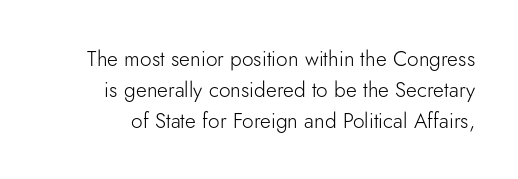
Bold? No — there's no thickening of the strokes. Descenders hang freely into open space. Line spacing here is normal. Observe the ordinary spacing: letters are neighbours, not strangers. Every stem runs plumb, perpendicular to the baseline.
